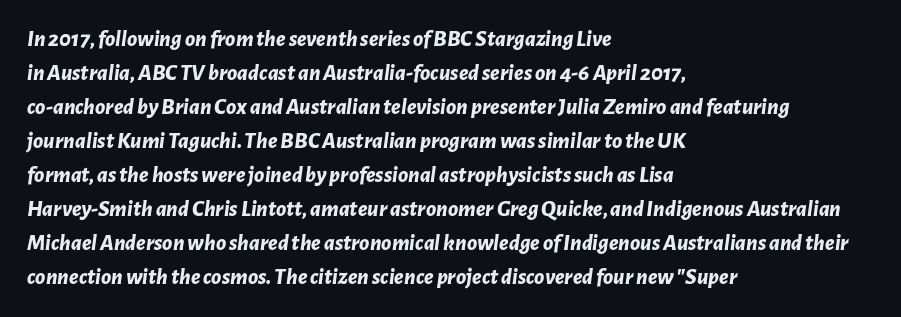
{"italic": "yes", "lean": "right", "slant_degrees": 7, "bold": "yes", "underline": "no", "align": "left", "line_spacing": "normal", "line_spacing_ratio": 1.48, "letter_spacing": "normal", "letter_spacing_em": 0.0, "glyph_px": 23}
